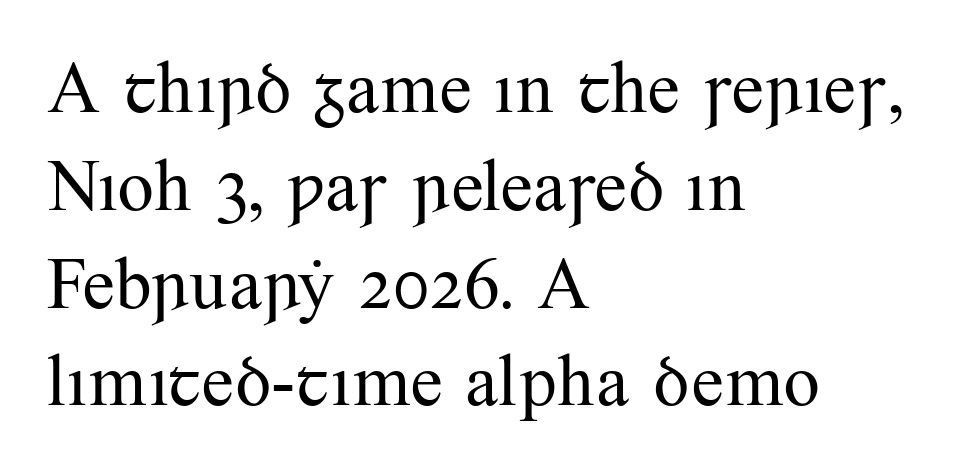
{"serif": "yes", "italic": "no", "bold": "no", "weight": "regular", "width": "normal", "stroke_contrast": "medium", "x_height": "small", "monospaced": "no", "underline": "no", "align": "left", "line_spacing": "normal", "line_spacing_ratio": 1.34, "letter_spacing": "normal", "letter_spacing_em": 0.0, "glyph_px": 73}
